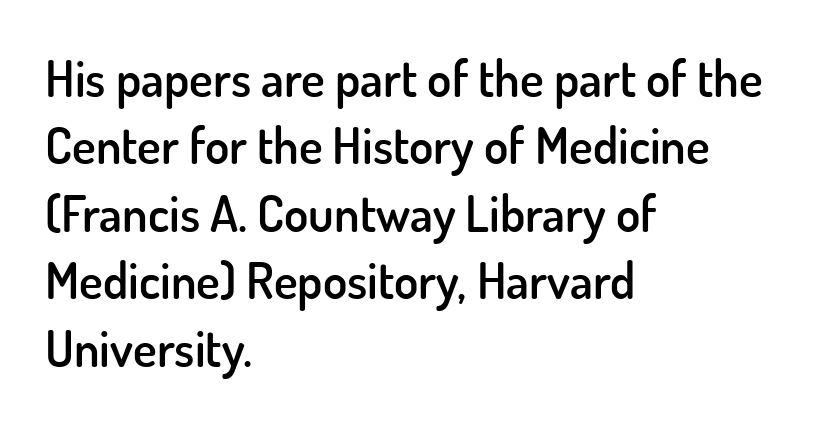
This sample uses a sans-serif face. Which margin do the lines hug? The left one — the right edge is uneven. Is the type bold? Partly — it's a semibold, heavier than regular but not fully bold. The rendering uses a moderate line-height, typical for paragraphs. Looks like regular typesetting: each glyph gets only the width it needs. Standard letterfit; no display-style spreading of the glyphs.
